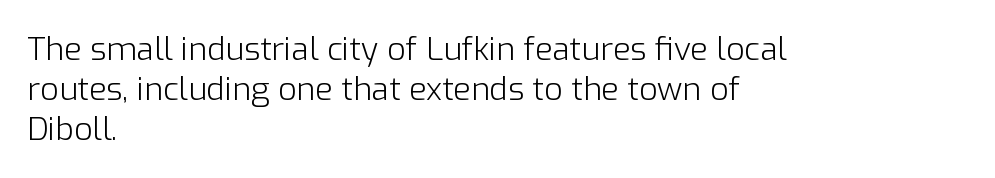
Q: Is the text bold? A: No.
Q: Is the text italic (slanted)? A: No, it is upright.
Q: Is the typeface a serif or a sans-serif typeface? A: Sans-serif.
Q: Is the text underlined? A: No.
Q: How is the paragraph aligned? A: Left-aligned.
Q: Is the spacing between letters normal or unusually wide? A: Normal.
Q: Is the spacing between lines tight, normal or loose? A: Normal.
Q: Width (condensed, normal, or wide)? A: Normal.
Q: Stroke contrast? A: Low.
Q: x-height? A: Medium.
Q: Monospaced? A: No.
